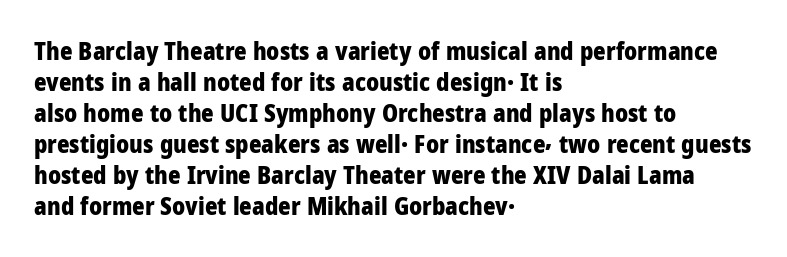
The image shows 24 px bold type, upright; set left-aligned, normal line spacing (1.29x), normal letter spacing, not underlined.
